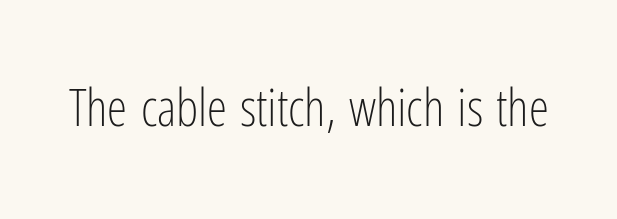
The image shows 51 px light, condensed sans-serif type, upright; set normal letter spacing, not underlined; low stroke contrast and a medium x-height.
